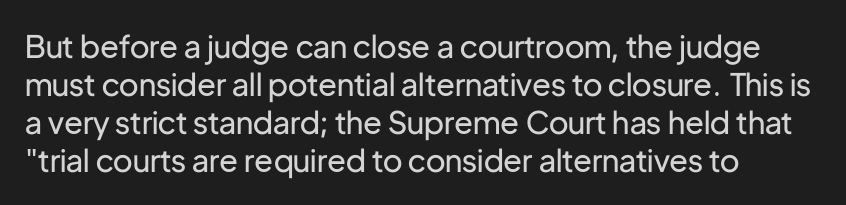
The specimen reads as upright at a glance. Plain, unruled lines of type. The rendering keeps characters at their native spacing. Stem width sits at or under what a default text font uses.
